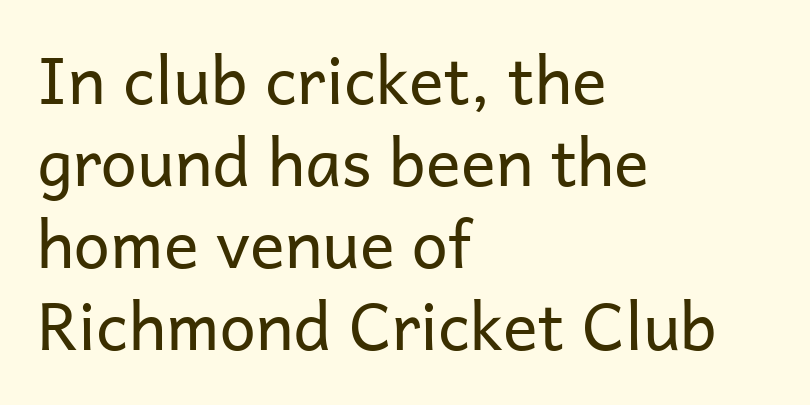
The image shows 65 px regular-weight sans-serif type, upright; set left-aligned, normal line spacing (1.26x), normal letter spacing, not underlined; low stroke contrast and a medium x-height.
